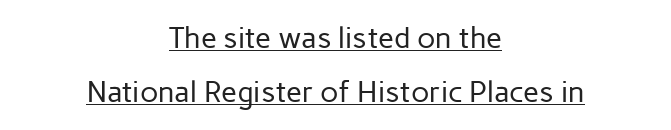
{"serif": "no", "italic": "no", "bold": "no", "weight": "regular", "width": "normal", "stroke_contrast": "low", "x_height": "medium", "monospaced": "no", "underline": "yes", "align": "center", "line_spacing_ratio": 1.86, "letter_spacing": "normal", "letter_spacing_em": 0.0, "glyph_px": 29}
